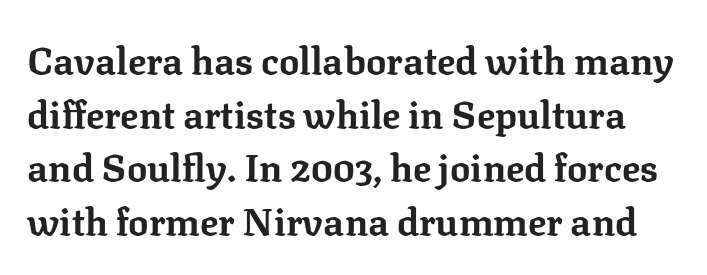
The image shows 38 px bold serif type, upright; set normal line spacing (1.41x), normal letter spacing, not underlined; low stroke contrast and a medium x-height.
